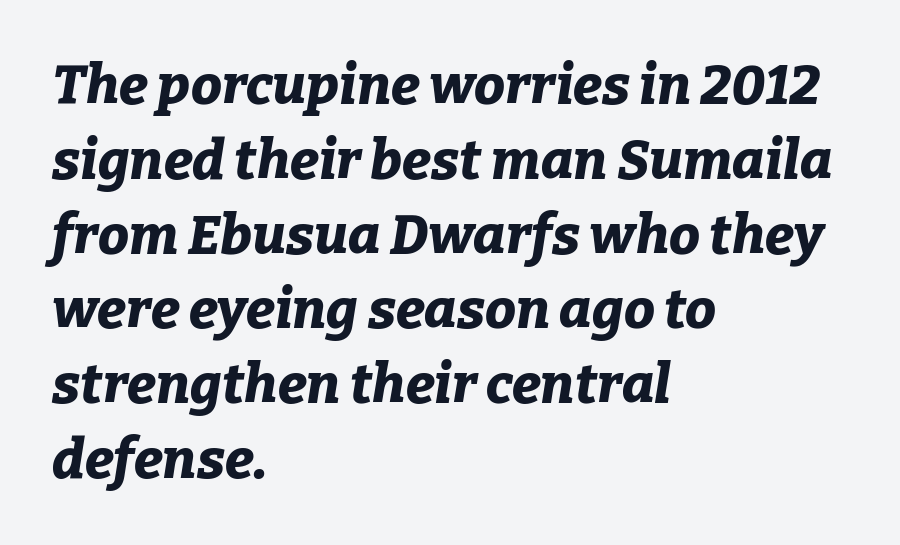
The horizontal fit of the characters is conventional and even. Summary of vertical rhythm: regular, with standard interline spacing. In terms of weight, the rendering is a true, heavy bold. Spacing verdict: proportional, widths tailored to each character. Anything drawn beneath the words? Only blank space.
